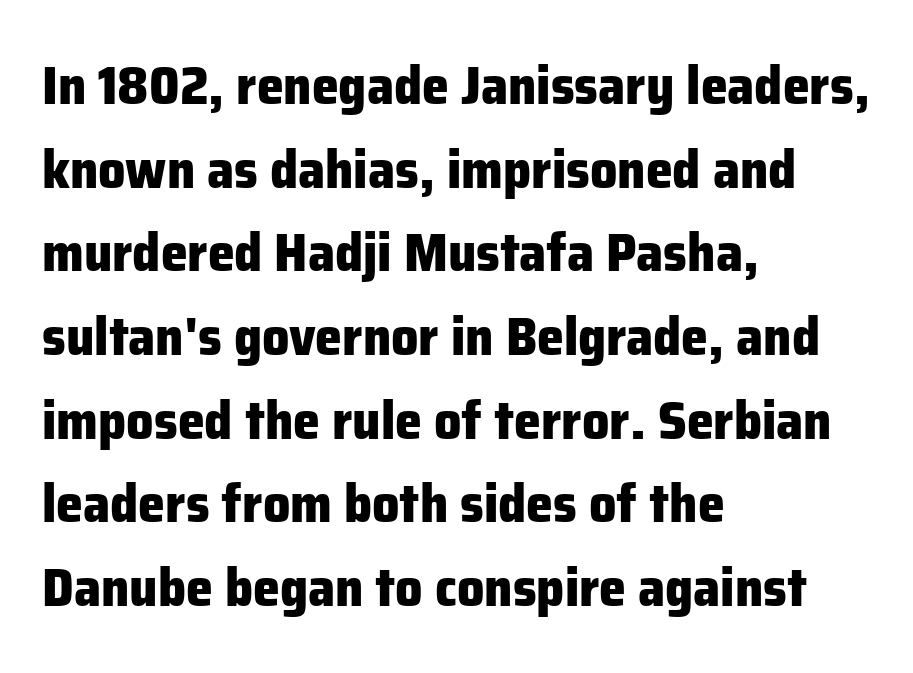
The image shows 54 px heavy sans-serif type, upright; set left-aligned, normal line spacing (1.55x), normal letter spacing, not underlined; low stroke contrast and a medium x-height.
